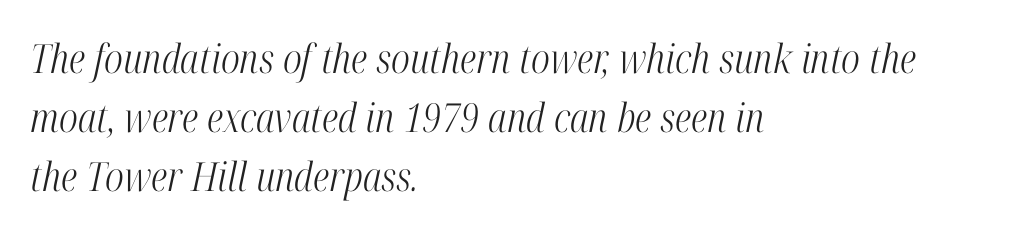
The image shows 40 px light, condensed serif type, italic (leaning right); set left-aligned, normal line spacing (1.47x), normal letter spacing, not underlined; high stroke contrast and a medium x-height.
